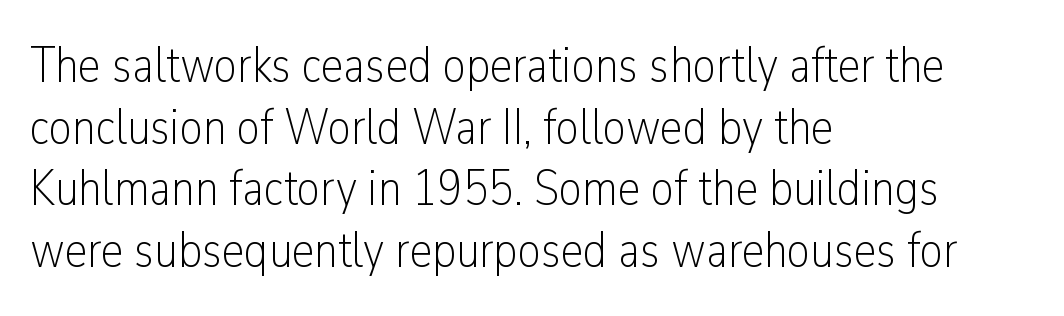
{"serif": "no", "italic": "no", "bold": "no", "weight": "light", "width": "condensed", "stroke_contrast": "low", "x_height": "medium", "monospaced": "no", "underline": "no", "align": "left", "line_spacing_ratio": 1.21, "letter_spacing": "normal", "letter_spacing_em": 0.0, "glyph_px": 51}
